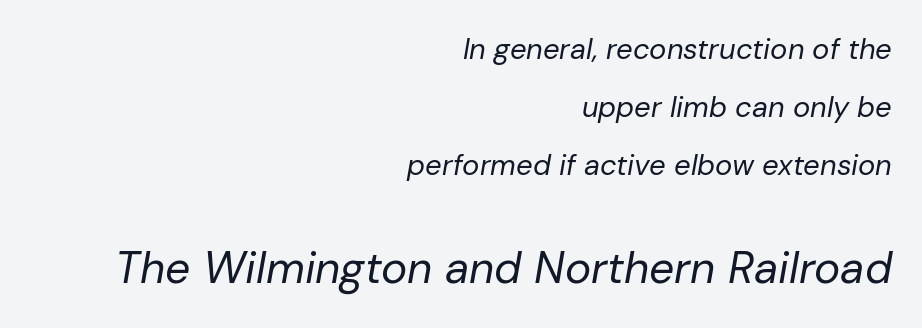
{"italic": "yes", "lean": "right", "slant_degrees": 10, "bold": "no", "weight": "regular", "width": "normal", "stroke_contrast": "low", "x_height": "medium", "monospaced": "no", "underline": "no", "align": "right", "line_spacing": "loose", "line_spacing_ratio": 2.0, "letter_spacing": "normal", "letter_spacing_em": 0.0, "larger_block": "second", "size_ratio": 1.52, "glyph_px": 44}
